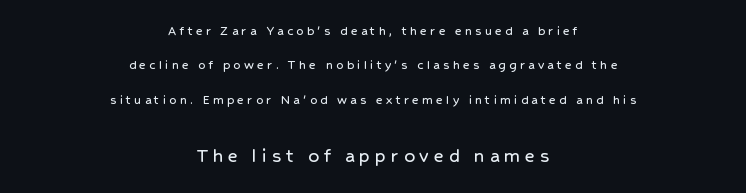
The image shows 21 px text type, upright; set centered, loose line spacing (2.46x), unusually wide letter spacing (+0.24 em), not underlined; the second (bottom) block is 1.5x larger.
